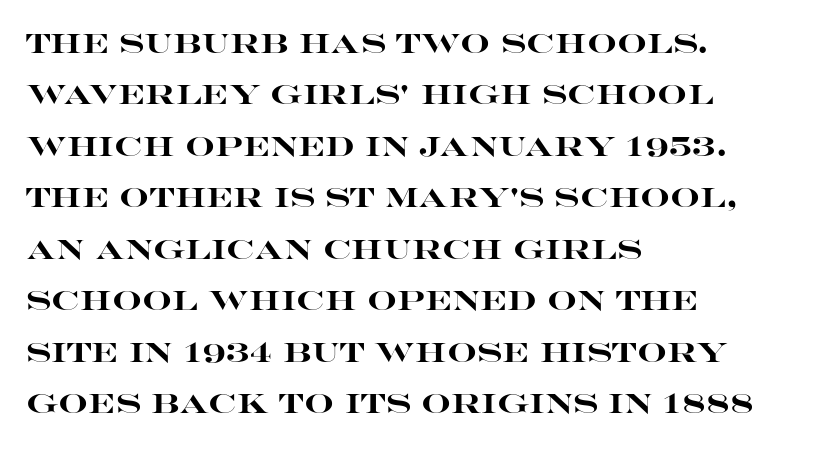
The letterforms sit shoulder to shoulder at normal distance. How heavy is the stroke? Heavy — this is a bold. The text block is weighted toward the left margin, trailing off unevenly rightward. Designer's note — italics off, roman on. Unmarked baselines from the first word to the last.
